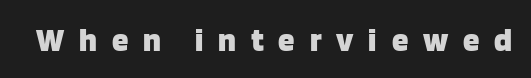
{"serif": "no", "italic": "no", "bold": "yes", "weight": "heavy", "width": "normal", "stroke_contrast": "low", "x_height": "large", "monospaced": "no", "underline": "no", "letter_spacing": "wide", "letter_spacing_em": 0.45, "glyph_px": 33}
